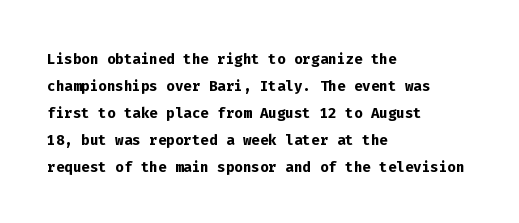
The image shows 20 px bold type, upright; set left-aligned, normal line spacing (1.35x), normal letter spacing, not underlined.
